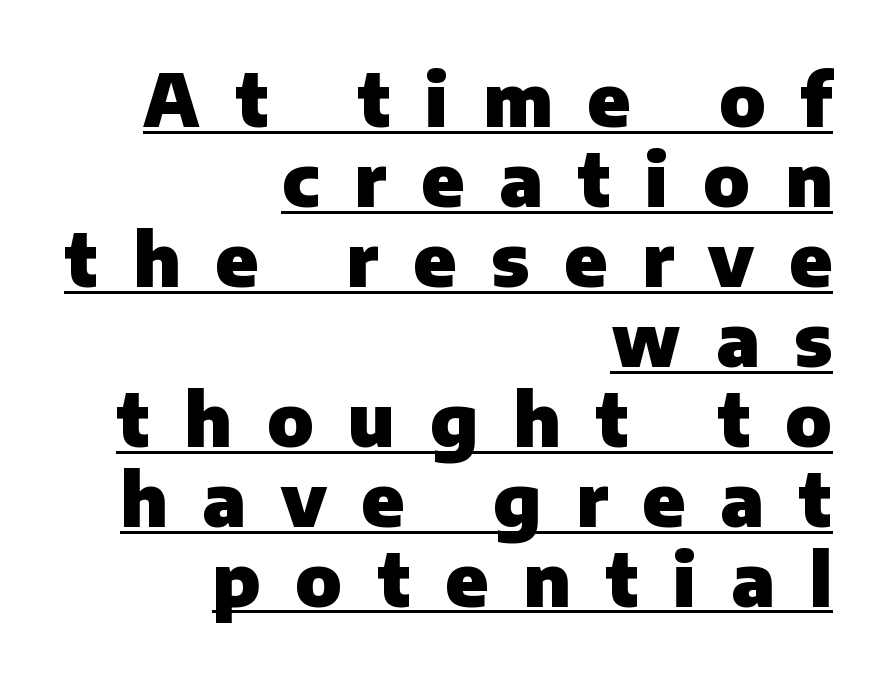
Pretty heavy lettering here — definitely bold. Has an underline been added? It has. Do the characters align in a grid? No, the font is proportional. Letterform terminals end flat and unadorned throughout the passage. The passage shown stacks its lines with hardly any gap. Look at the tracking — it's clearly loosened, letters drifting apart.
